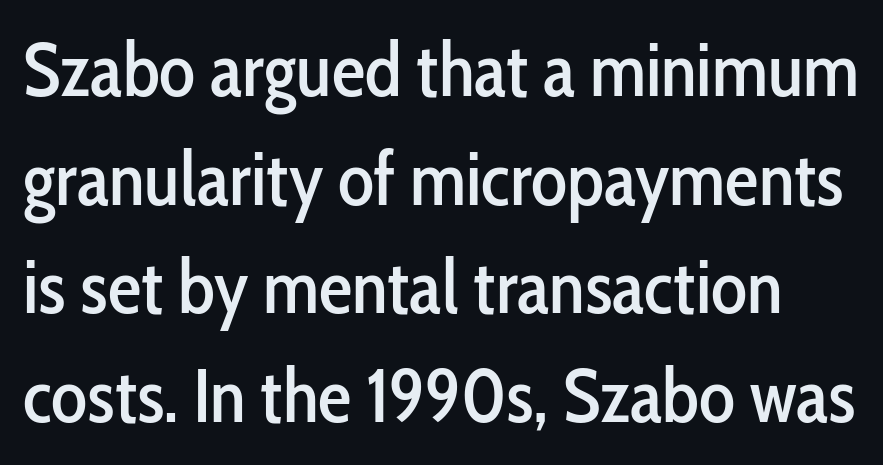
Q: Is the text italic (slanted)? A: No, it is upright.
Q: Is the typeface a serif or a sans-serif typeface? A: Sans-serif.
Q: Is the text underlined? A: No.
Q: Is the spacing between letters normal or unusually wide? A: Normal.
Q: Is the spacing between lines tight, normal or loose? A: Normal.
Q: Width (condensed, normal, or wide)? A: Condensed.
Q: Stroke contrast? A: Low.
Q: x-height? A: Medium.
Q: Monospaced? A: No.
